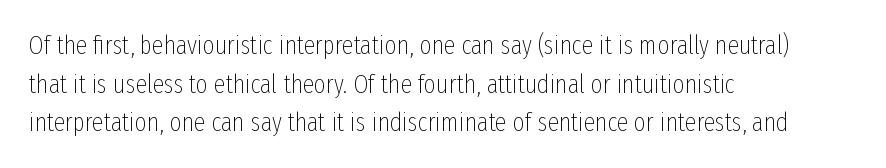
Posture: vertical. The weight tops out at a normal text grade. Words appear dense and cohesive because spacing is normal. If you drew a ruler down the left edge, every line would touch it. Line spacing here is normal. Underline: absent.
